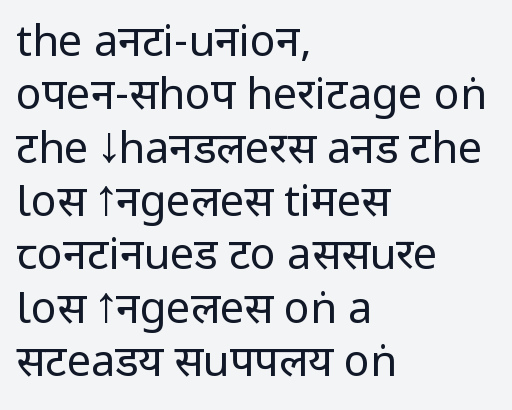
Q: Is the text bold? A: No.
Q: Is the text italic (slanted)? A: No, it is upright.
Q: Is the typeface a serif or a sans-serif typeface? A: Sans-serif.
Q: Is the text underlined? A: No.
Q: How is the paragraph aligned? A: Left-aligned.
Q: Is the spacing between letters normal or unusually wide? A: Normal.
Q: Width (condensed, normal, or wide)? A: Condensed.
Q: Stroke contrast? A: Low.
